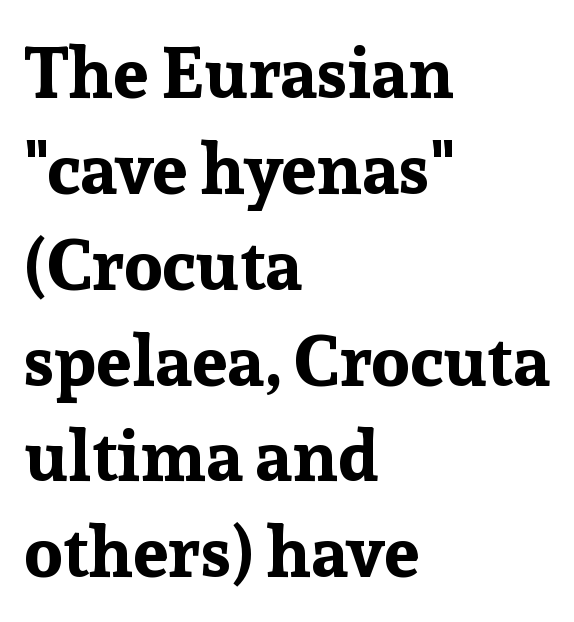
The image shows 71 px bold serif type, upright; set left-aligned, normal line spacing (1.35x), normal letter spacing, not underlined; low stroke contrast and a medium x-height.
